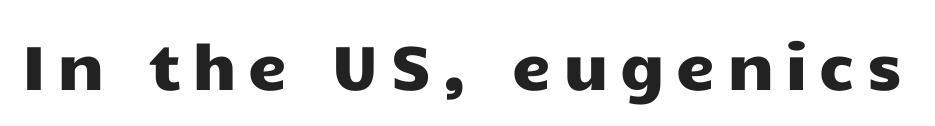
Words float on clear page, feet unadorned. You could not count columns in this text — the font is proportionally spaced. Each letter's strokes conclude bluntly, with no projecting serifs. The letters stand straight up with perfectly vertical stems.
